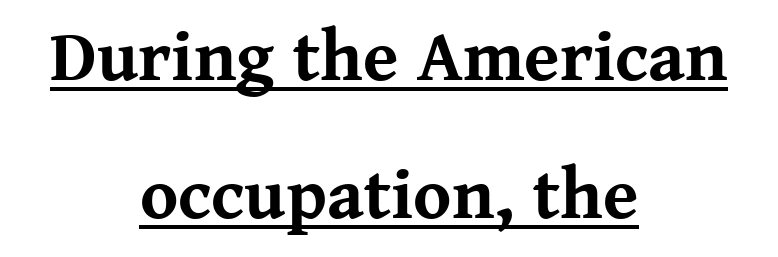
{"serif": "yes", "italic": "no", "bold": "yes", "weight": "bold", "width": "normal", "stroke_contrast": "medium", "x_height": "medium", "monospaced": "no", "underline": "yes", "align": "center", "line_spacing": "loose", "line_spacing_ratio": 1.92, "letter_spacing": "normal", "letter_spacing_em": 0.0, "glyph_px": 72}
